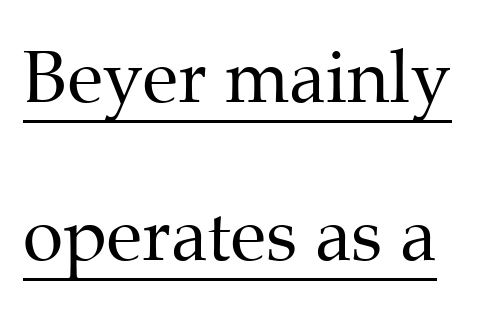
The image shows 73 px regular-weight serif type, upright; set loose line spacing (2.17x), normal letter spacing, underlined; medium stroke contrast and a medium x-height.
